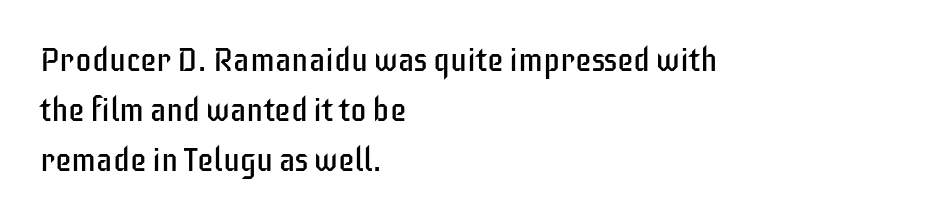
{"serif": "no", "italic": "no", "bold": "no", "weight": "regular", "width": "condensed", "stroke_contrast": "low", "x_height": "large", "monospaced": "no", "underline": "no", "align": "left", "line_spacing": "normal", "line_spacing_ratio": 1.52, "letter_spacing": "normal", "letter_spacing_em": 0.0, "glyph_px": 33}
